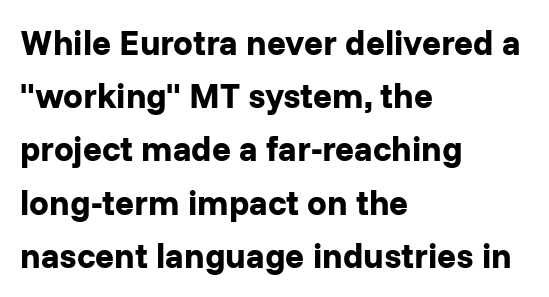
Q: Is the text bold? A: Yes.
Q: Is the text italic (slanted)? A: No, it is upright.
Q: Is the typeface a serif or a sans-serif typeface? A: Sans-serif.
Q: Is the text underlined? A: No.
Q: How is the paragraph aligned? A: Left-aligned.
Q: Is the spacing between letters normal or unusually wide? A: Normal.
Q: Is the spacing between lines tight, normal or loose? A: Normal.
Q: Width (condensed, normal, or wide)? A: Normal.
Q: Stroke contrast? A: Low.
Q: x-height? A: Medium.
Q: Monospaced? A: No.
